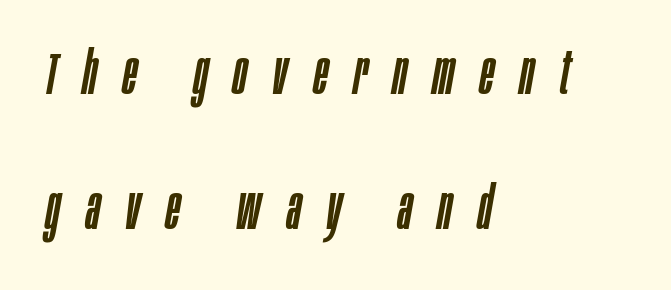
{"italic": "yes", "lean": "right", "slant_degrees": 10, "width": "condensed", "stroke_contrast": "low", "x_height": "large", "monospaced": "no", "underline": "no", "align": "left", "line_spacing": "loose", "line_spacing_ratio": 2.25, "letter_spacing": "wide", "letter_spacing_em": 0.43, "glyph_px": 60}
